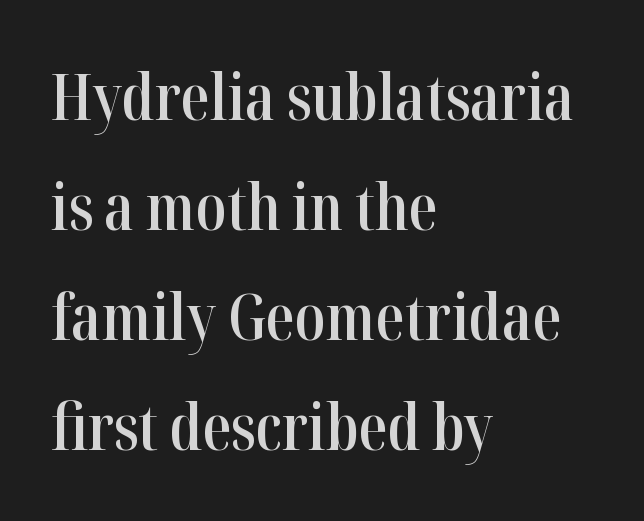
Q: Is the text bold? A: Semi-bold.
Q: Is the text italic (slanted)? A: No, it is upright.
Q: Is the typeface a serif or a sans-serif typeface? A: Serif.
Q: Is the text underlined? A: No.
Q: How is the paragraph aligned? A: Left-aligned.
Q: Is the spacing between letters normal or unusually wide? A: Normal.
Q: Width (condensed, normal, or wide)? A: Condensed.
Q: Stroke contrast? A: High.
Q: x-height? A: Medium.
Q: Monospaced? A: No.
